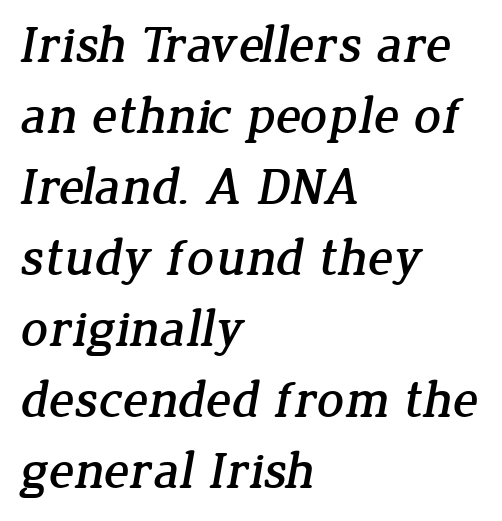
Q: Is the typeface a serif or a sans-serif typeface? A: Serif.
Q: Is the text underlined? A: No.
Q: How is the paragraph aligned? A: Left-aligned.
Q: Is the spacing between letters normal or unusually wide? A: Normal.
Q: Is the spacing between lines tight, normal or loose? A: Normal.
Q: Width (condensed, normal, or wide)? A: Normal.
Q: Stroke contrast? A: Low.
Q: x-height? A: Medium.
Q: Monospaced? A: No.
